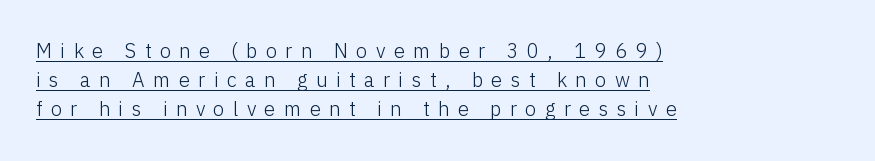
One glance says typical: line gaps are just what's usual. The font sits on the lighter half of the weight spectrum, regular included. Glance below the letters and you will spot a drawn line. The tracking jumps out immediately: characters are airy and widely separated. Style check: upright. Where is the straight margin? On the left.
